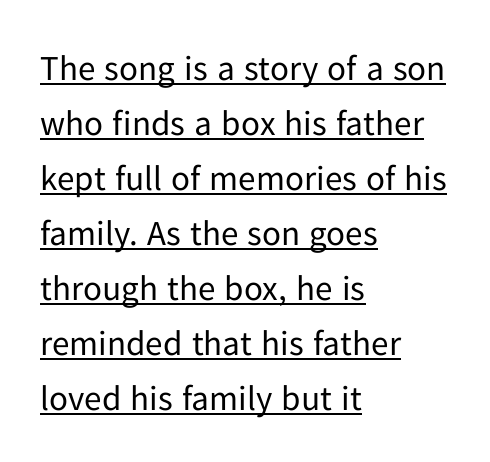
The image shows 35 px regular-weight sans-serif type, upright; set left-aligned, normal line spacing (1.57x), normal letter spacing, underlined; low stroke contrast and a medium x-height.
